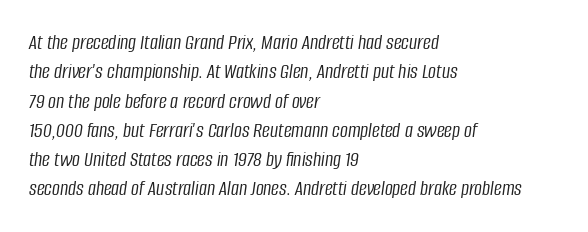
The type is set solid horizontally, with unmodified tracking. Is there much room between lines? A standard amount, neither cramped nor airy. The characters are drawn with everyday or finer stroke widths. Emphasis-style slanted type is in use. Beneath every word, the page is bare. The passage is arranged the way most books set body copy — flush left.
